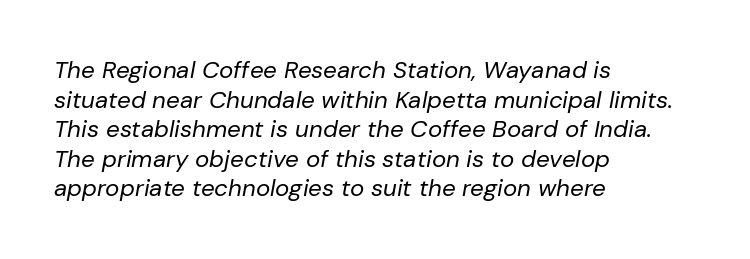
The rag falls on the right side of this text block. Heft: none added — not bold. This is oblique type, the kind used for emphasis or titles. The horizontal fit of the characters is conventional and even. Plain, unruled lines of type.
